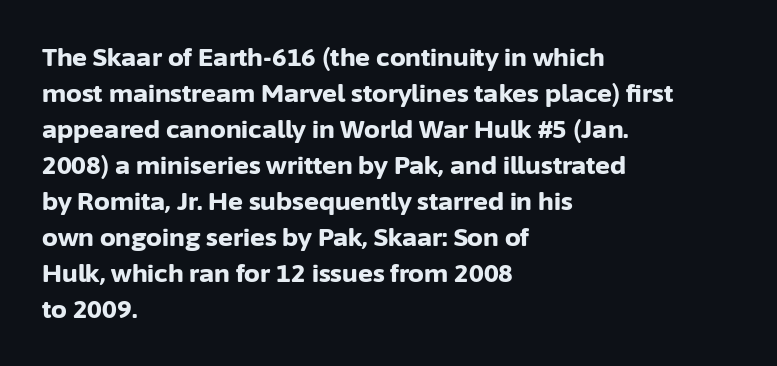
Q: Is the text bold? A: Yes.
Q: Is the text italic (slanted)? A: No, it is upright.
Q: Is the text underlined? A: No.
Q: How is the paragraph aligned? A: Left-aligned.
Q: Is the spacing between letters normal or unusually wide? A: Normal.
Q: Is the spacing between lines tight, normal or loose? A: Normal.
